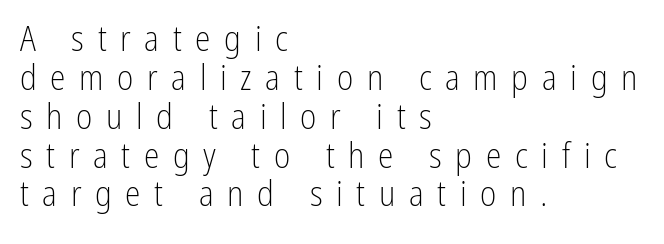
Q: Is the text bold? A: No.
Q: Is the text italic (slanted)? A: No, it is upright.
Q: Is the typeface a serif or a sans-serif typeface? A: Sans-serif.
Q: Is the text underlined? A: No.
Q: How is the paragraph aligned? A: Left-aligned.
Q: Is the spacing between letters normal or unusually wide? A: Unusually wide.
Q: Is the spacing between lines tight, normal or loose? A: Tight.
Q: Width (condensed, normal, or wide)? A: Condensed.
Q: Stroke contrast? A: Low.
Q: x-height? A: Medium.
Q: Monospaced? A: No.
